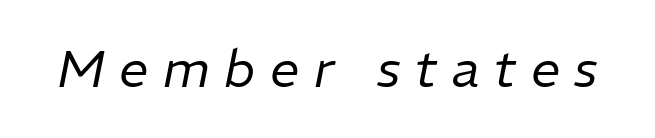
Notice how the stems are inclined rather than vertical — that's the hallmark of italics. This rendering features lettering with no underline. Does extra space separate the letters? Yes, quite a lot of it. Proportional: the letters do not fall into vertical columns.
